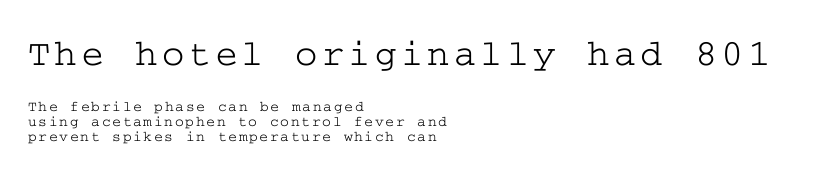
Q: Is the text italic (slanted)? A: No, it is upright.
Q: Is the typeface a serif or a sans-serif typeface? A: Serif.
Q: Is the text underlined? A: No.
Q: How is the paragraph aligned? A: Left-aligned.
Q: Is the spacing between lines tight, normal or loose? A: Tight.
Q: Which block of text is set in a larger size, the first (top) or the second (bottom)? A: The first (top) one.
Q: Width (condensed, normal, or wide)? A: Wide.
Q: Stroke contrast? A: Low.
Q: x-height? A: Medium.
